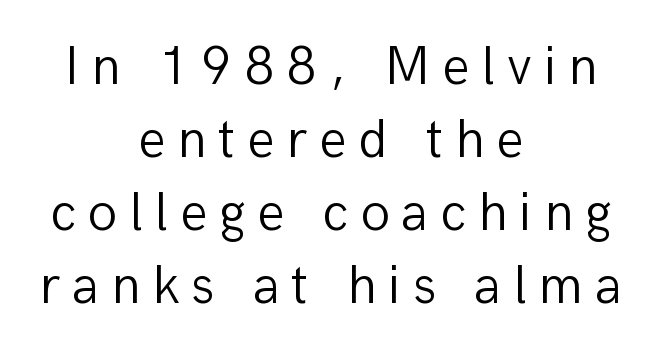
The image shows 54 px light sans-serif type, upright; set centered, normal line spacing (1.35x), unusually wide letter spacing (+0.22 em), not underlined; low stroke contrast and a medium x-height.
